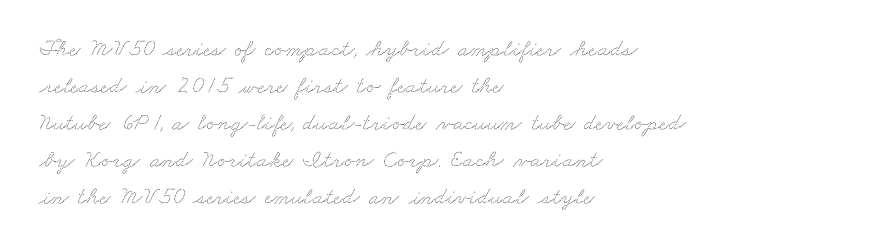
The space beneath each line is pristine and unruled. Nobody touched the tracking dial on this one. One-word summary of the alignment: left. The vertical gap from one line to the next is medium.
